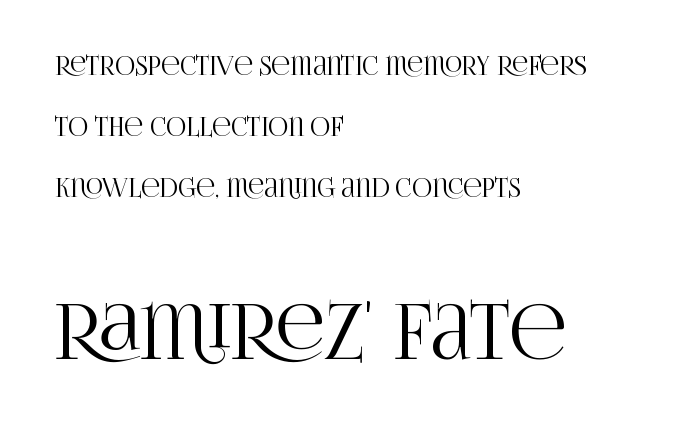
A typesetter would call this leading open, well beyond the default. Typesetter's note — lower block bumped up in size, upper block left smaller. Each row of text sits above clean, open space. A typesetter would call this proportional, since set widths differ per character. The lines are quadded left.
